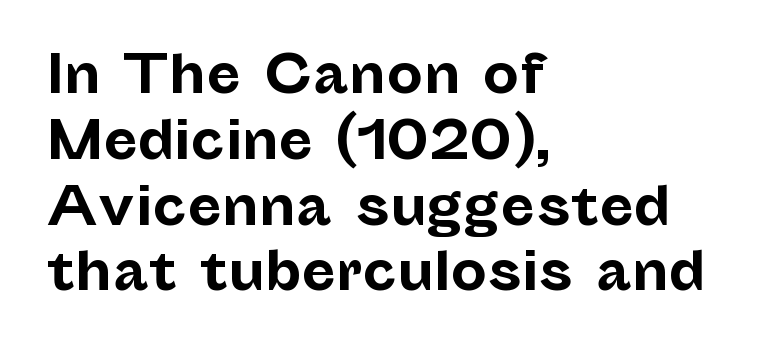
Q: Is the text bold? A: Yes.
Q: Is the text italic (slanted)? A: No, it is upright.
Q: Is the typeface a serif or a sans-serif typeface? A: Sans-serif.
Q: Is the text underlined? A: No.
Q: How is the paragraph aligned? A: Left-aligned.
Q: Is the spacing between letters normal or unusually wide? A: Normal.
Q: Is the spacing between lines tight, normal or loose? A: Normal.
Q: Width (condensed, normal, or wide)? A: Normal.
Q: Stroke contrast? A: Low.
Q: x-height? A: Medium.
Q: Monospaced? A: No.
